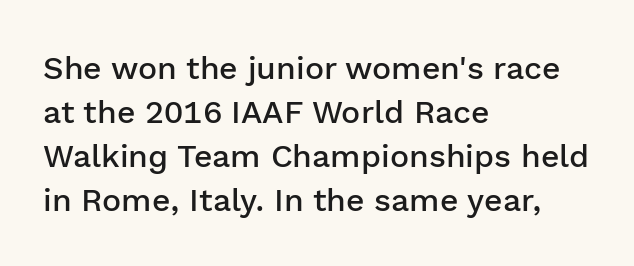
{"serif": "no", "italic": "no", "bold": "semi", "weight": "semibold", "width": "normal", "stroke_contrast": "low", "x_height": "medium", "monospaced": "no", "underline": "no", "align": "left", "line_spacing": "normal", "line_spacing_ratio": 1.38, "letter_spacing": "normal", "letter_spacing_em": 0.0, "glyph_px": 32}
